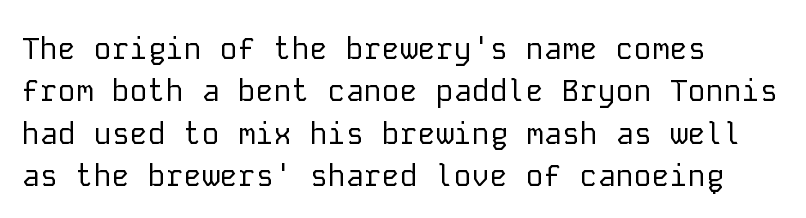
Clear beneath every line of the passage. The characters display no serif detailing; their extremities are plain. These lines are set flush left with a ragged right edge. Rows of type keep a routine distance in the vertical direction. Italic: no, the glyphs are upright roman.
